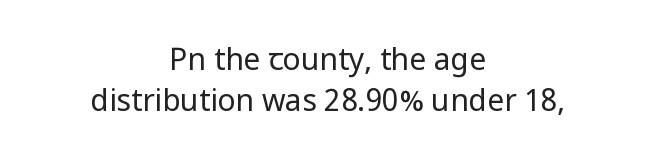
Caption: multi-line text, centered on the measure. No chunkiness to these letters — they're not bold. The characters display no serif detailing; their extremities are plain. The rendering uses a moderate line-height, typical for paragraphs. Beneath every word, the page is bare.
